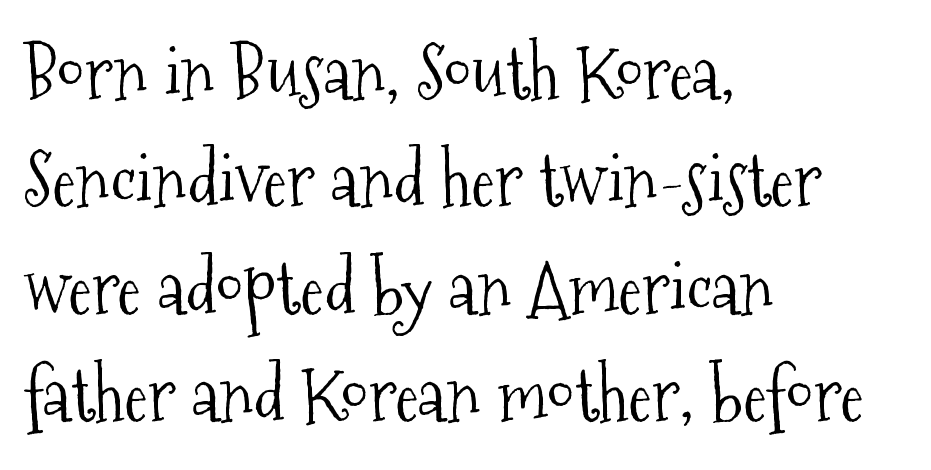
Q: Is the text bold? A: No.
Q: Is the text italic (slanted)? A: No, it is upright.
Q: Is the typeface a serif or a sans-serif typeface? A: Serif.
Q: Is the text underlined? A: No.
Q: How is the paragraph aligned? A: Left-aligned.
Q: Is the spacing between letters normal or unusually wide? A: Normal.
Q: Is the spacing between lines tight, normal or loose? A: Normal.
Q: Width (condensed, normal, or wide)? A: Condensed.
Q: Stroke contrast? A: Medium.
Q: x-height? A: Medium.
Q: Monospaced? A: No.
